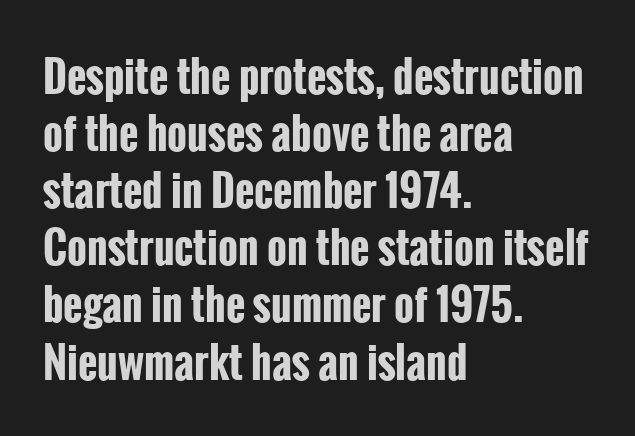
Q: Is the text bold? A: Yes.
Q: Is the text italic (slanted)? A: No, it is upright.
Q: Is the typeface a serif or a sans-serif typeface? A: Sans-serif.
Q: Is the text underlined? A: No.
Q: How is the paragraph aligned? A: Left-aligned.
Q: Is the spacing between letters normal or unusually wide? A: Normal.
Q: Is the spacing between lines tight, normal or loose? A: Normal.
Q: Width (condensed, normal, or wide)? A: Condensed.
Q: Stroke contrast? A: Low.
Q: x-height? A: Medium.
Q: Monospaced? A: No.
